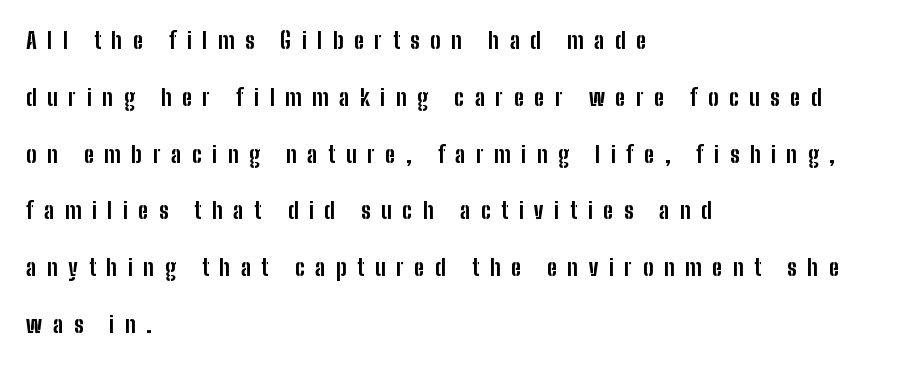
The image shows 23 px bold type, upright; set left-aligned, loose line spacing (2.47x), unusually wide letter spacing (+0.46 em), not underlined.
